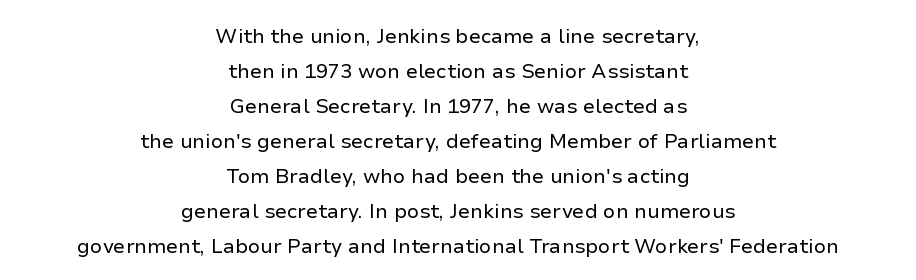
Think standard paragraph weight, or any step lighter than that. If you folded the block vertically in half, each line would mirror itself in length. This is roman type, the default non-slanted kind. Letters rest on an invisible, unmarked baseline. The face used here is rendered with its standard letterfit.
